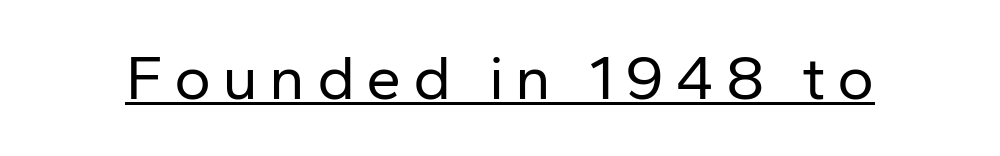
Q: Is the text bold? A: No.
Q: Is the text italic (slanted)? A: No, it is upright.
Q: Is the typeface a serif or a sans-serif typeface? A: Sans-serif.
Q: Is the text underlined? A: Yes.
Q: Width (condensed, normal, or wide)? A: Normal.
Q: Stroke contrast? A: Low.
Q: x-height? A: Medium.
Q: Monospaced? A: No.
